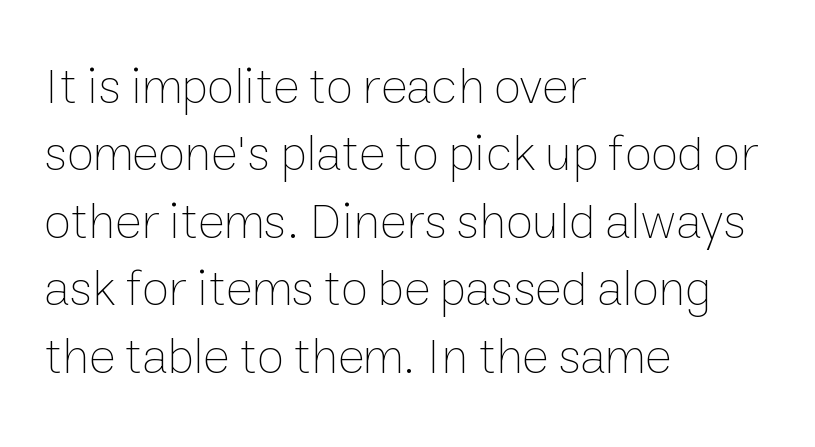
The image shows 50 px thin type, upright; set left-aligned, normal line spacing (1.35x), normal letter spacing, not underlined; low stroke contrast and a medium x-height.
